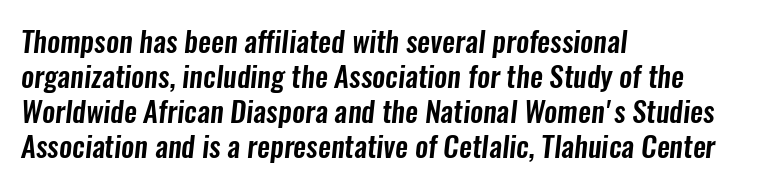
{"serif": "no", "width": "condensed", "stroke_contrast": "low", "x_height": "medium", "monospaced": "no", "underline": "no", "align": "left", "line_spacing_ratio": 1.21, "letter_spacing": "normal", "letter_spacing_em": 0.0, "glyph_px": 29}
